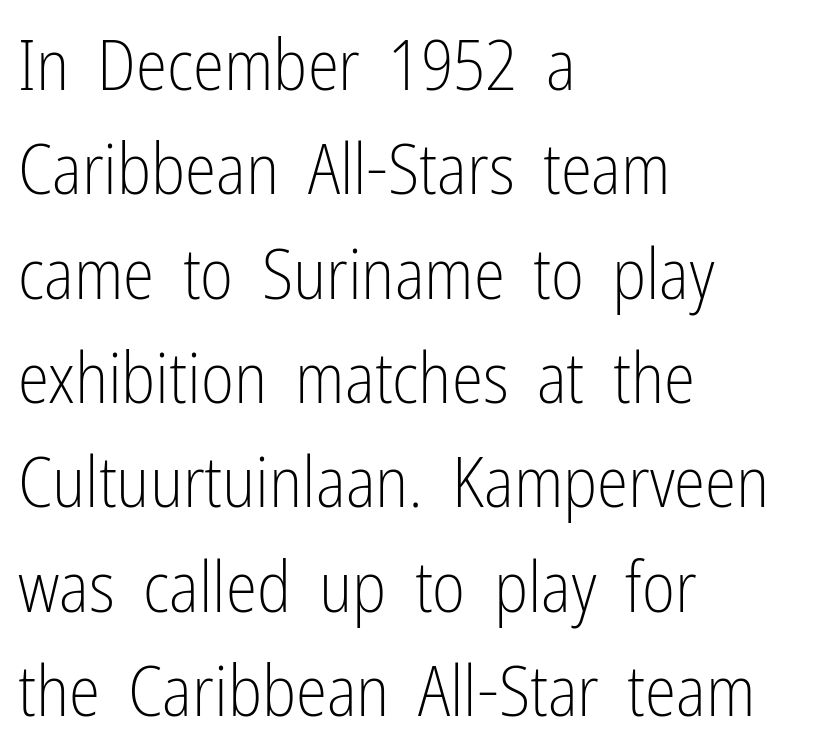
The image shows 71 px light, condensed sans-serif type, upright; set left-aligned, normal line spacing (1.47x), normal letter spacing, not underlined; low stroke contrast and a medium x-height.
